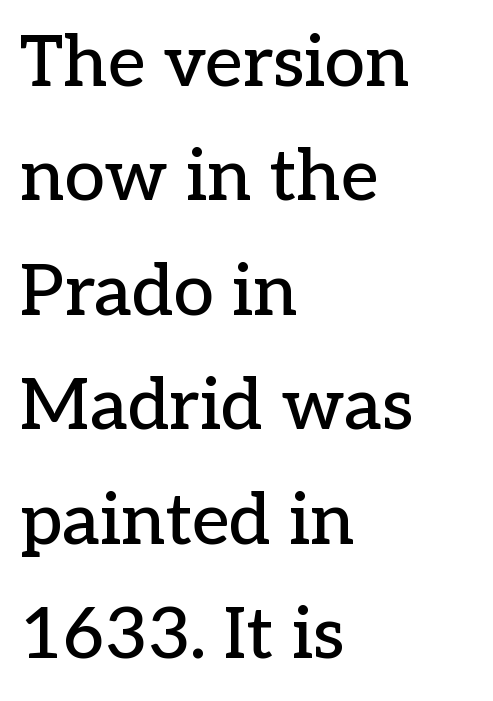
Regular leading. Line beginnings align vertically; line endings do not. Nothing unusual about the tracking: characters are spaced as the font intends. The font family rendered here belongs to the serif group. The letters advance in unequal steps, a hallmark of proportional type. These lines were composed using upright roman letters.
